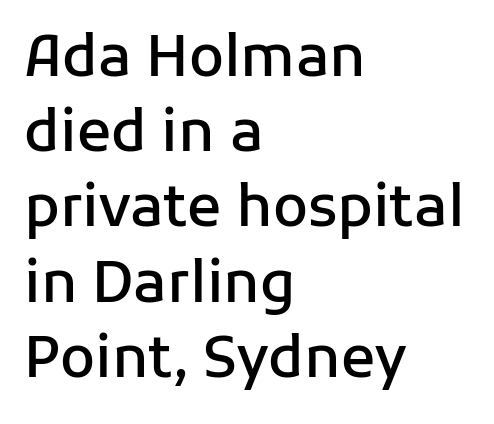
The image shows 57 px semibold sans-serif type, upright; set left-aligned, normal line spacing (1.32x), normal letter spacing, not underlined; low stroke contrast and a medium x-height.
